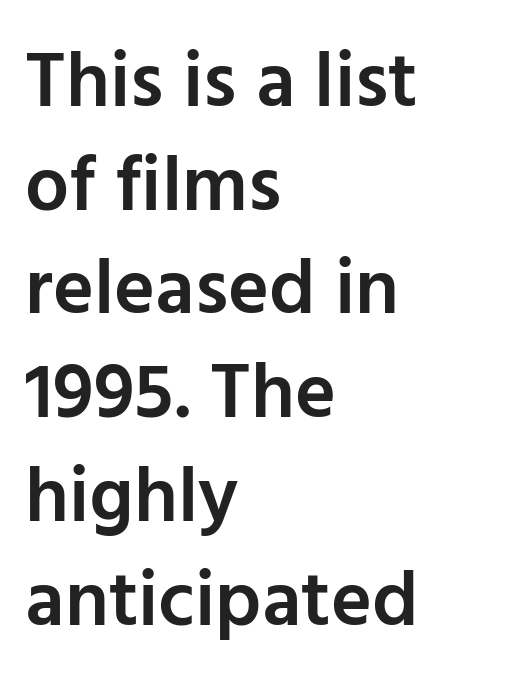
On the weight axis this lands at semibold, roughly 600. What stands out about the letter spacing? Nothing — it is the standard amount. The area under the type is left untouched. A student would call this left alignment; a typographer would say flush left, rag right.
